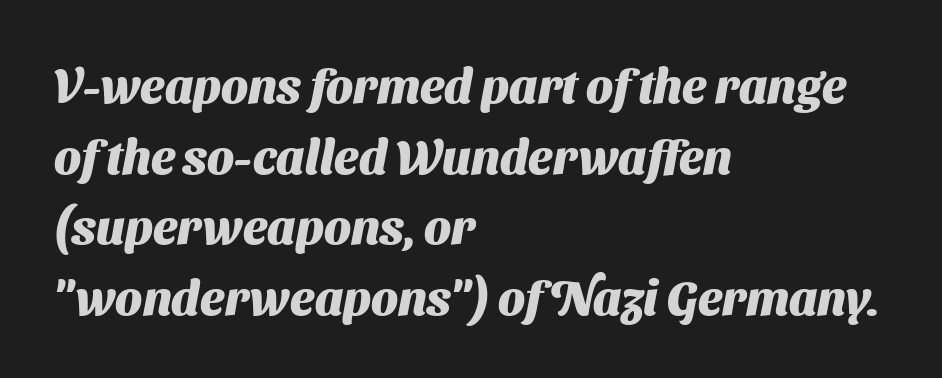
Q: Is the text bold? A: Yes.
Q: Is the typeface a serif or a sans-serif typeface? A: Sans-serif.
Q: Is the text underlined? A: No.
Q: How is the paragraph aligned? A: Left-aligned.
Q: Is the spacing between letters normal or unusually wide? A: Normal.
Q: Is the spacing between lines tight, normal or loose? A: Normal.
Q: Width (condensed, normal, or wide)? A: Normal.
Q: Stroke contrast? A: Medium.
Q: x-height? A: Medium.
Q: Monospaced? A: No.
